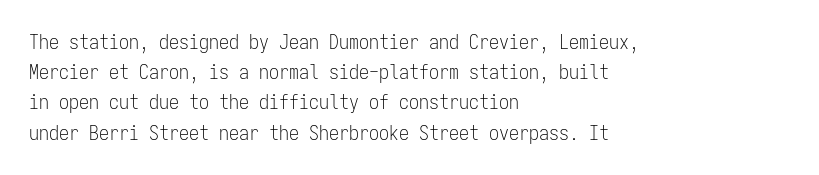
{"italic": "no", "bold": "no", "underline": "no", "align": "left", "line_spacing": "normal", "line_spacing_ratio": 1.51, "letter_spacing": "normal", "letter_spacing_em": 0.0, "glyph_px": 20}
